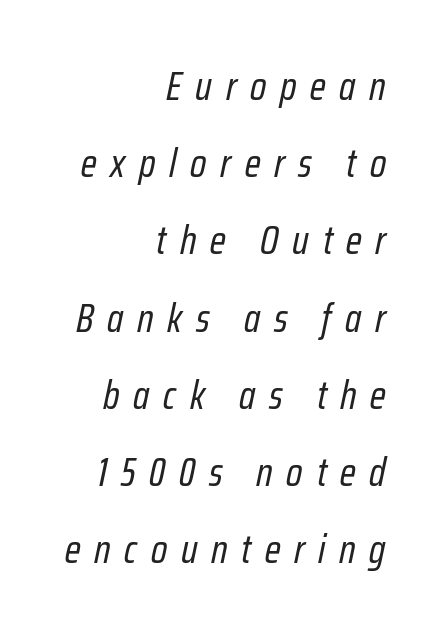
{"italic": "yes", "lean": "right", "slant_degrees": 12, "bold": "no", "weight": "regular", "width": "condensed", "stroke_contrast": "low", "x_height": "medium", "monospaced": "no", "underline": "no", "align": "right", "line_spacing": "loose", "line_spacing_ratio": 1.93, "letter_spacing": "wide", "letter_spacing_em": 0.34, "glyph_px": 40}
